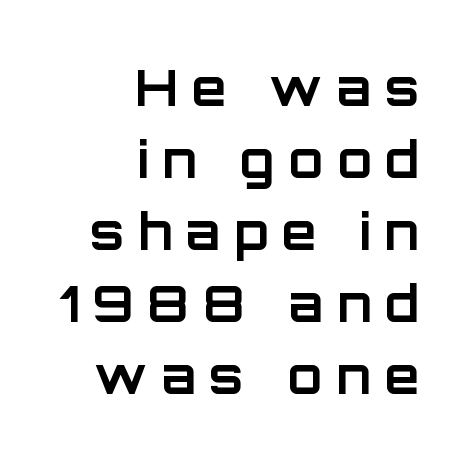
Typographic density is high because the face is bold. Rendered with straight, roman letterforms. Vertically, the passage feels balanced, rows spaced as you'd expect. Type without underlining. Grotesque or geometric, the face here clearly has no serifs. Words appear elongated and porous because spacing is wide.
